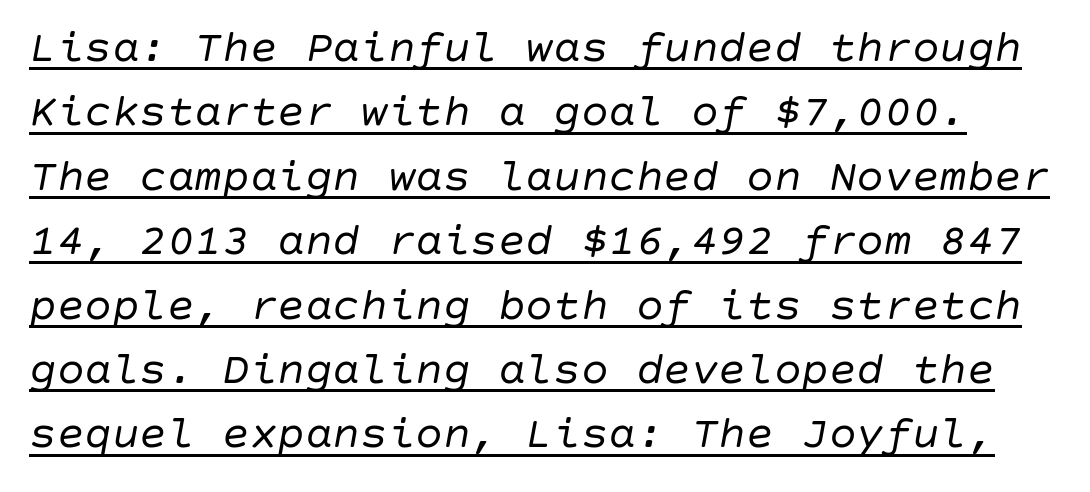
Q: Is the text bold? A: No.
Q: Is the text italic (slanted)? A: Yes, it leans right by about 10 degrees.
Q: Is the text underlined? A: Yes.
Q: Is the spacing between letters normal or unusually wide? A: Normal.
Q: Is the spacing between lines tight, normal or loose? A: Normal.
Q: Width (condensed, normal, or wide)? A: Normal.
Q: Stroke contrast? A: Low.
Q: x-height? A: Large.
